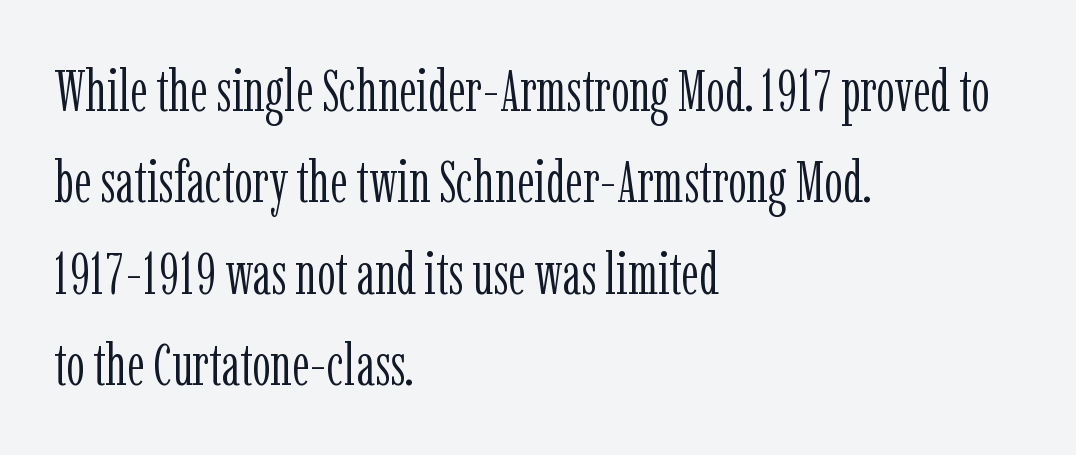
{"serif": "yes", "italic": "no", "bold": "no", "weight": "light", "width": "condensed", "stroke_contrast": "low", "x_height": "medium", "monospaced": "no", "underline": "no", "align": "left", "line_spacing": "normal", "line_spacing_ratio": 1.55, "letter_spacing": "normal", "letter_spacing_em": 0.0, "glyph_px": 59}
